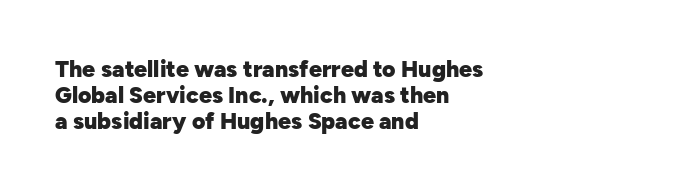
{"italic": "no", "bold": "yes", "underline": "no", "align": "left", "line_spacing": "tight", "line_spacing_ratio": 1.12, "letter_spacing": "normal", "letter_spacing_em": 0.0, "glyph_px": 23}
